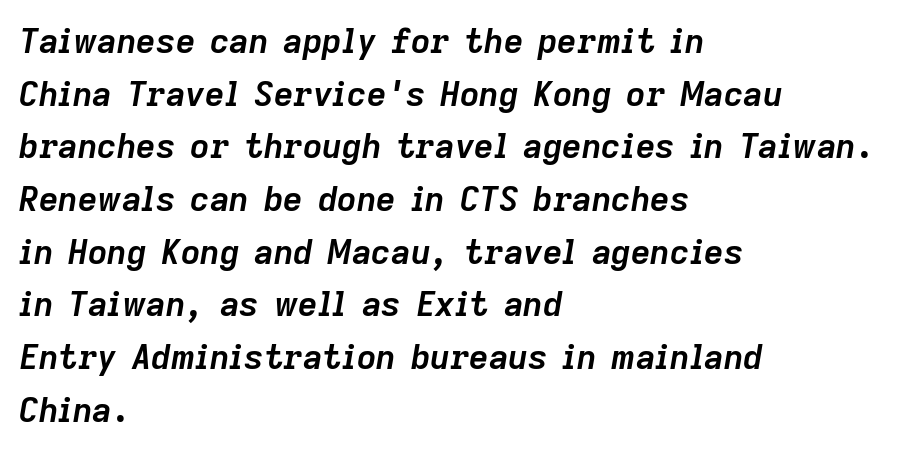
Q: Is the text bold? A: Yes.
Q: Is the text italic (slanted)? A: Yes, it leans right by about 9 degrees.
Q: Is the text underlined? A: No.
Q: How is the paragraph aligned? A: Left-aligned.
Q: Is the spacing between letters normal or unusually wide? A: Normal.
Q: Is the spacing between lines tight, normal or loose? A: Normal.
Q: Width (condensed, normal, or wide)? A: Normal.
Q: Stroke contrast? A: Low.
Q: x-height? A: Medium.
Q: Monospaced? A: No.
